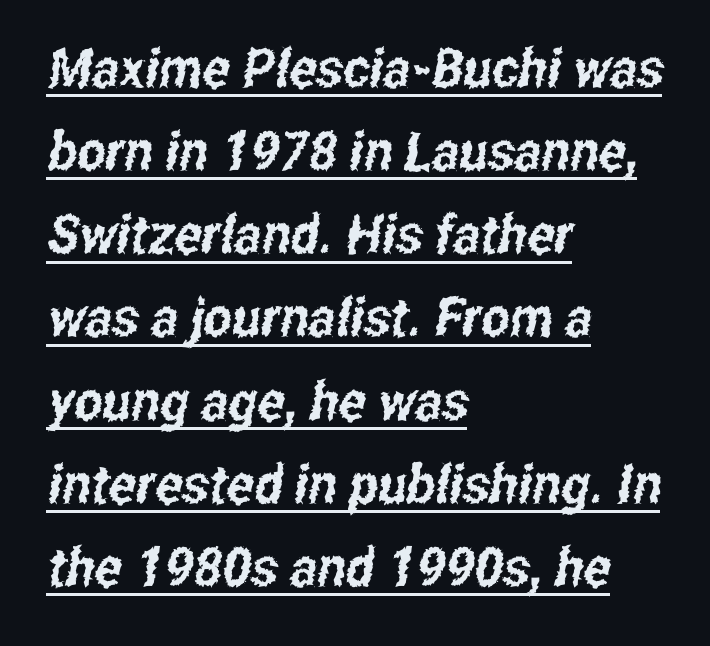
Q: Is the typeface a serif or a sans-serif typeface? A: Sans-serif.
Q: Is the text underlined? A: Yes.
Q: How is the paragraph aligned? A: Left-aligned.
Q: Is the spacing between letters normal or unusually wide? A: Normal.
Q: Is the spacing between lines tight, normal or loose? A: Normal.
Q: Width (condensed, normal, or wide)? A: Condensed.
Q: Stroke contrast? A: Low.
Q: x-height? A: Medium.
Q: Monospaced? A: No.
